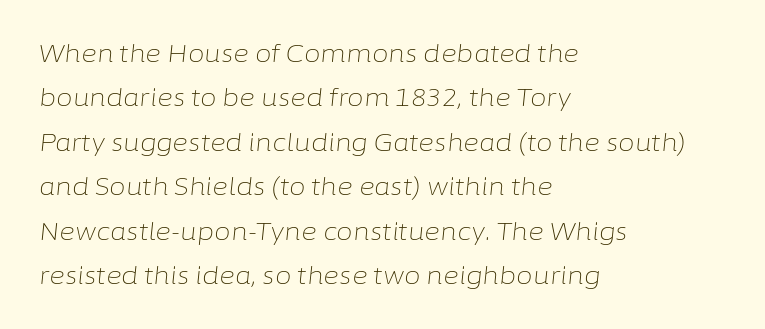
The lettering tilts uniformly, giving the passage an italic look. One-word summary of the alignment: left. A bare baseline throughout the passage. Is this a heavy cut? Hardly; it is regular or lighter. Caption: standard tracking, unaltered.
